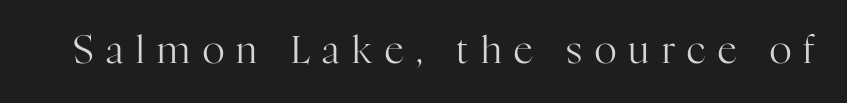
Nope, not italic — everything's standing straight. The letters advance in unequal steps, a hallmark of proportional type. Serif or sans? Serif — the stroke terminals have little feet. The area under the type is left untouched.
